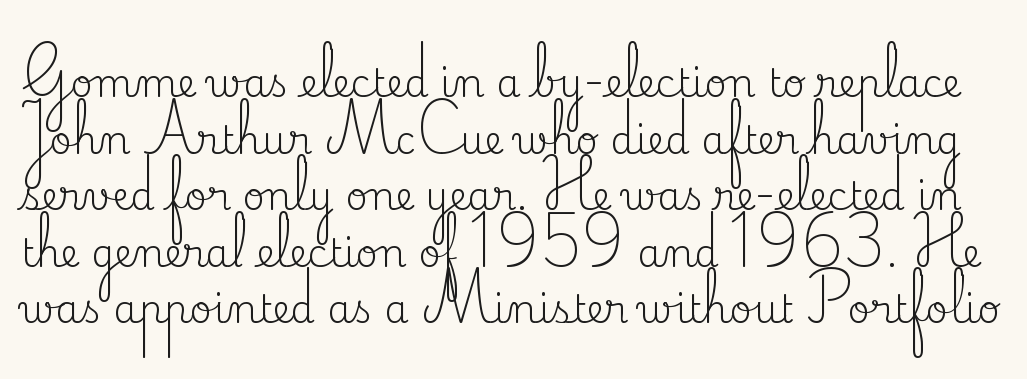
The image shows 39 px regular-weight serif type, upright; set normal line spacing (1.45x), normal letter spacing, not underlined; medium stroke contrast and a small x-height.
